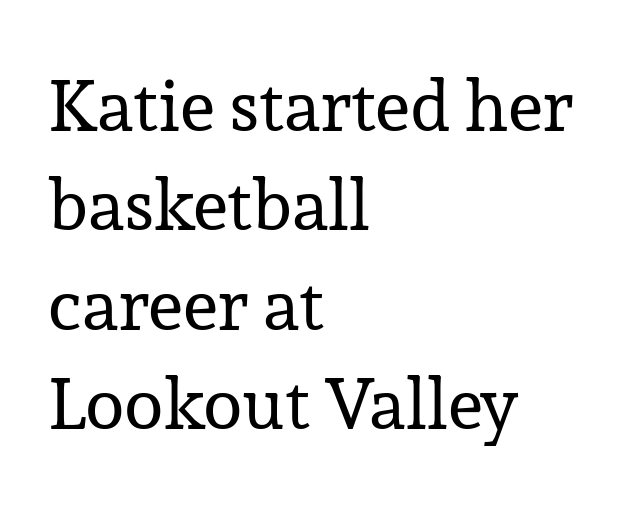
{"serif": "yes", "italic": "no", "bold": "no", "weight": "regular", "width": "normal", "stroke_contrast": "low", "x_height": "medium", "monospaced": "no", "underline": "no", "align": "left", "line_spacing": "normal", "line_spacing_ratio": 1.38, "letter_spacing": "normal", "letter_spacing_em": 0.0, "glyph_px": 72}
